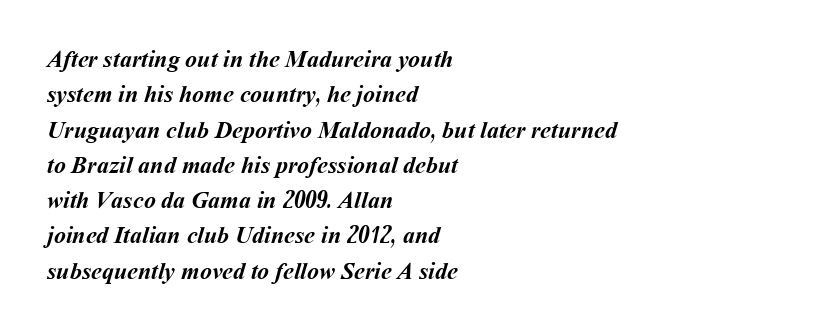
Nobody drew a line under any word here. If you drew a ruler down the left edge, every line would touch it. Is the type bold? Yes — the strokes are clearly thick and heavy. The tracking reads as untouched default to a designer's eye. Rows of type keep a routine distance in the vertical direction.
